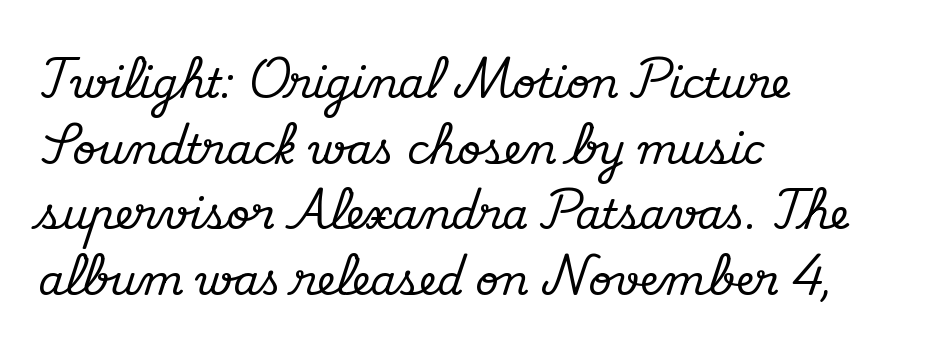
Q: Is the text italic (slanted)? A: Yes.
Q: Is the typeface a serif or a sans-serif typeface? A: Serif.
Q: Is the text underlined? A: No.
Q: How is the paragraph aligned? A: Left-aligned.
Q: Is the spacing between letters normal or unusually wide? A: Normal.
Q: Is the spacing between lines tight, normal or loose? A: Normal.
Q: Width (condensed, normal, or wide)? A: Normal.
Q: Stroke contrast? A: Medium.
Q: x-height? A: Small.
Q: Monospaced? A: No.
